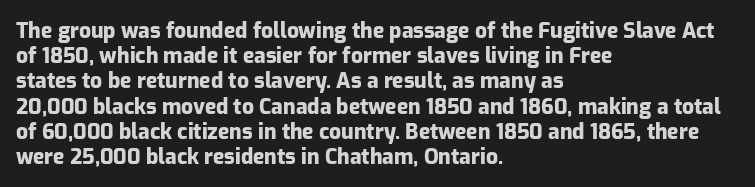
Each line starts at the same left margin while the right side varies. Upright lettering throughout. What stands out about the letter spacing? Nothing — it is the standard amount. Check the space under the baseline: it is left empty. The typesetting leans heavy: a genuine bold.
